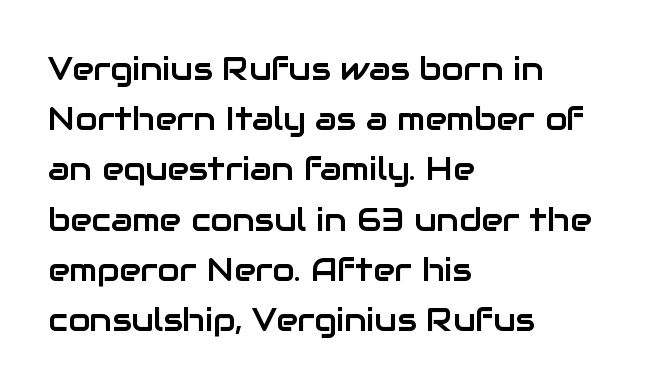
{"serif": "no", "italic": "no", "width": "normal", "stroke_contrast": "low", "x_height": "medium", "monospaced": "no", "underline": "no", "align": "left", "line_spacing": "normal", "line_spacing_ratio": 1.57, "letter_spacing": "normal", "letter_spacing_em": 0.0, "glyph_px": 32}
